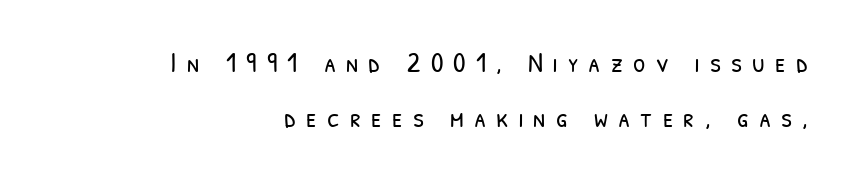
Note the varied advance widths — an 'i' is clearly narrower than an 'm'. Casual observation: everything's shoved over to the right. Weight: in the light-to-regular range. Each letter's strokes conclude bluntly, with no projecting serifs. Successive baselines arrive slowly, with a big drop between each.
